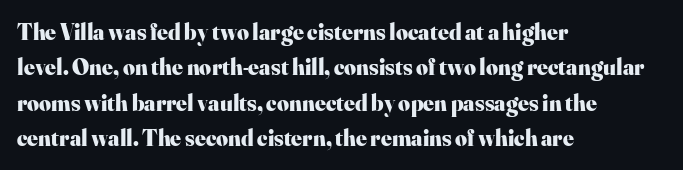
{"italic": "no", "bold": "yes", "underline": "no", "align": "left", "line_spacing": "normal", "line_spacing_ratio": 1.54, "letter_spacing": "normal", "letter_spacing_em": 0.0, "glyph_px": 23}
